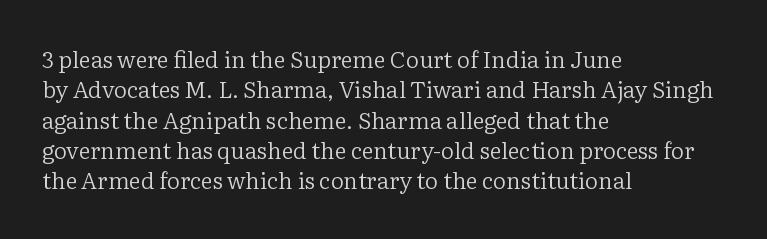
The image shows 23 px text type, upright; set left-aligned, normal line spacing (1.32x), normal letter spacing, not underlined.
